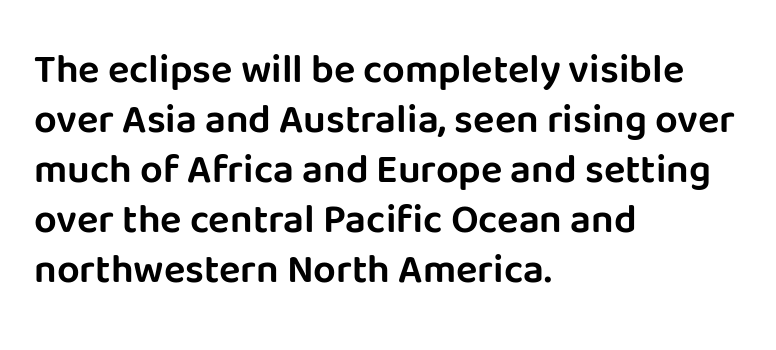
The leading is moderate, giving the passage an even texture. Regarding serifs, this sample does without them. The compositor pushed each line to the left boundary. The area under the type is left untouched. Do the characters align in a grid? No, the font is proportional. The passage shown has conventional tracking throughout.
